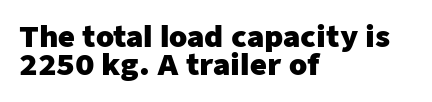
The image shows 29 px heavy sans-serif type, upright; set left-aligned, tight line spacing (0.98x), normal letter spacing, not underlined; low stroke contrast and a medium x-height.
